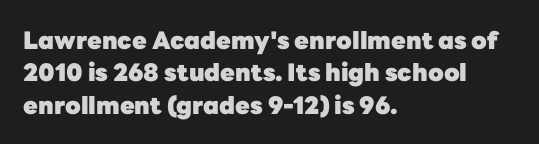
The image shows 24 px bold type, upright; set left-aligned, normal line spacing (1.35x), normal letter spacing, not underlined.
